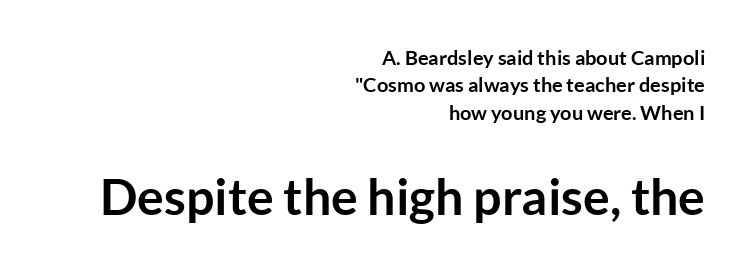
The image shows 50 px semibold sans-serif type, upright; set right-aligned, normal line spacing (1.37x), normal letter spacing, not underlined; the second (bottom) block is 2.5x larger; low stroke contrast and a medium x-height.
